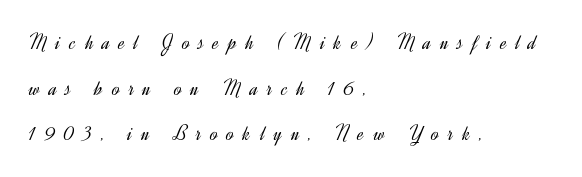
{"bold": "no", "underline": "no", "align": "left", "line_spacing": "loose", "line_spacing_ratio": 2.07, "letter_spacing": "wide", "letter_spacing_em": 0.41, "glyph_px": 22}
